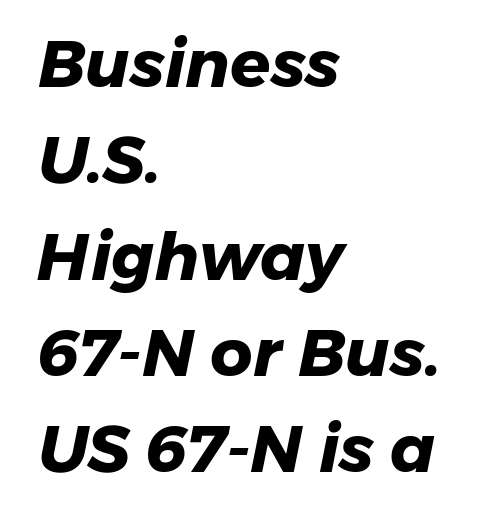
Q: Is the text bold? A: Yes.
Q: Is the typeface a serif or a sans-serif typeface? A: Sans-serif.
Q: Is the text underlined? A: No.
Q: How is the paragraph aligned? A: Left-aligned.
Q: Is the spacing between letters normal or unusually wide? A: Normal.
Q: Is the spacing between lines tight, normal or loose? A: Normal.
Q: Width (condensed, normal, or wide)? A: Normal.
Q: Stroke contrast? A: Low.
Q: x-height? A: Medium.
Q: Monospaced? A: No.
